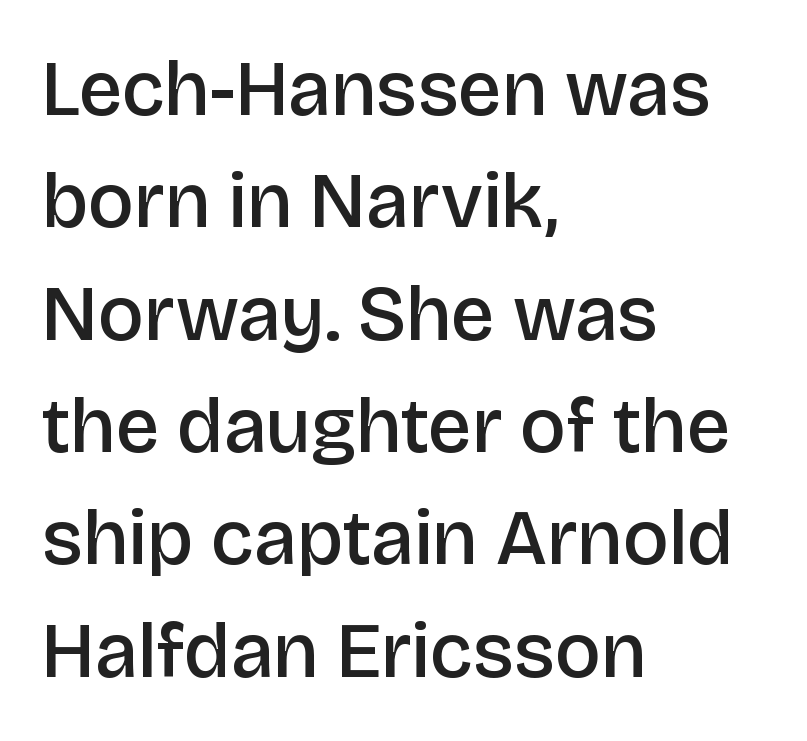
{"serif": "no", "italic": "no", "bold": "semi", "weight": "semibold", "width": "normal", "stroke_contrast": "low", "x_height": "large", "monospaced": "no", "underline": "no", "align": "left", "line_spacing": "normal", "line_spacing_ratio": 1.44, "letter_spacing": "normal", "letter_spacing_em": 0.0, "glyph_px": 78}
